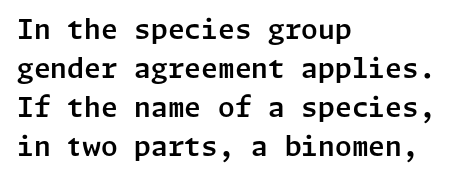
{"italic": "no", "underline": "no", "align": "left", "line_spacing": "normal", "line_spacing_ratio": 1.45, "letter_spacing": "normal", "letter_spacing_em": 0.0, "glyph_px": 27}
